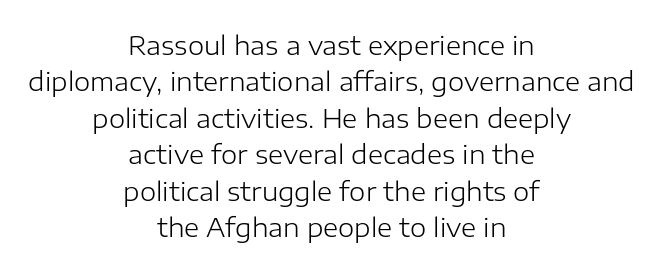
The image shows 26 px text type, upright; set centered, normal line spacing (1.4x), normal letter spacing, not underlined.
